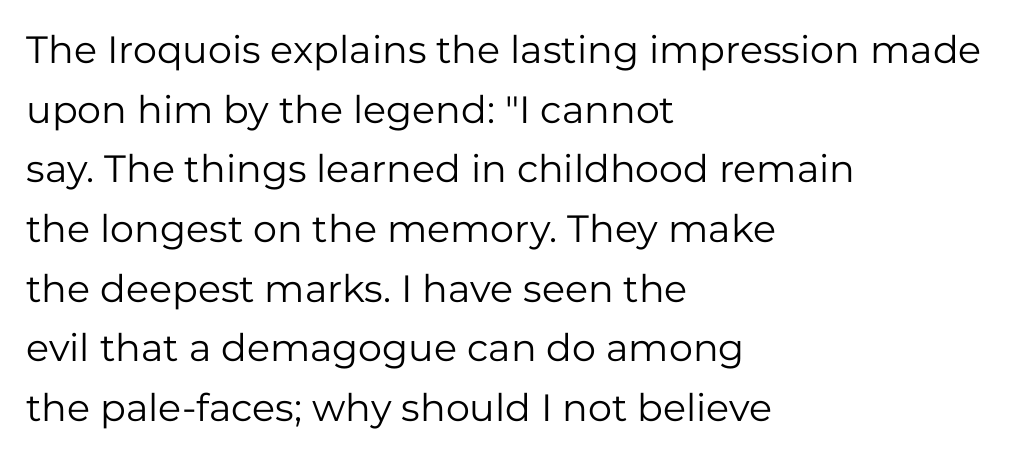
Q: Is the text bold? A: No.
Q: Is the text italic (slanted)? A: No, it is upright.
Q: Is the typeface a serif or a sans-serif typeface? A: Sans-serif.
Q: Is the text underlined? A: No.
Q: How is the paragraph aligned? A: Left-aligned.
Q: Is the spacing between letters normal or unusually wide? A: Normal.
Q: Is the spacing between lines tight, normal or loose? A: Normal.
Q: Width (condensed, normal, or wide)? A: Normal.
Q: Stroke contrast? A: Low.
Q: x-height? A: Medium.
Q: Monospaced? A: No.
